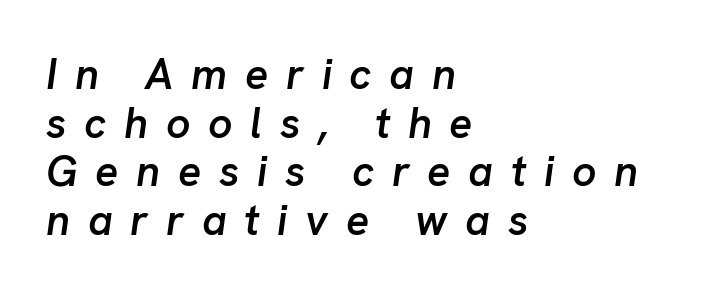
{"italic": "yes", "lean": "right", "slant_degrees": 8, "bold": "semi", "weight": "semibold", "width": "normal", "stroke_contrast": "low", "x_height": "medium", "monospaced": "no", "underline": "no", "align": "left", "line_spacing": "tight", "line_spacing_ratio": 1.13, "letter_spacing": "wide", "letter_spacing_em": 0.41, "glyph_px": 43}
